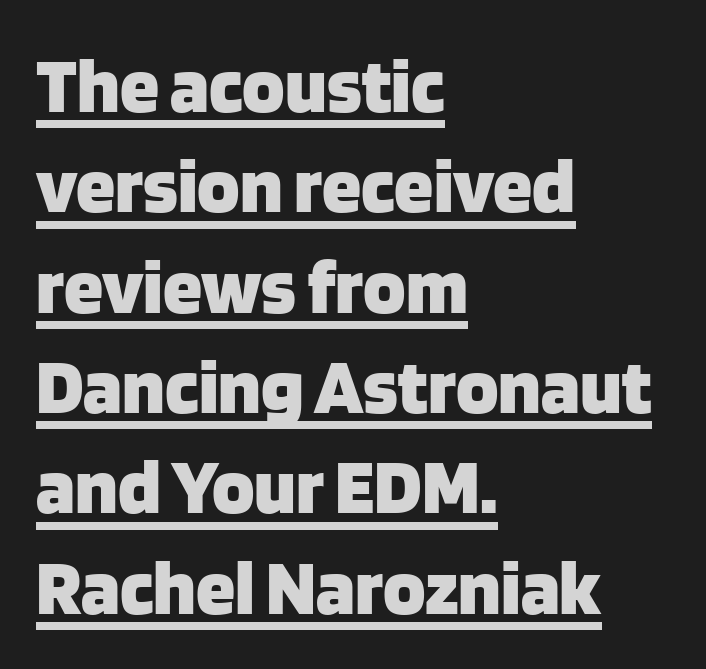
{"serif": "no", "italic": "no", "bold": "yes", "weight": "heavy", "width": "normal", "stroke_contrast": "low", "x_height": "large", "monospaced": "no", "underline": "yes", "align": "left", "line_spacing": "normal", "line_spacing_ratio": 1.27, "letter_spacing": "normal", "letter_spacing_em": 0.0, "glyph_px": 79}
